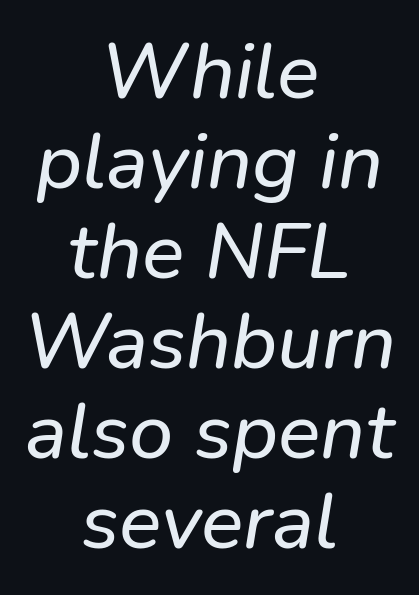
The image shows 79 px sans-serif type; set centered, tight line spacing (1.14x), normal letter spacing, not underlined; low stroke contrast and a medium x-height.
